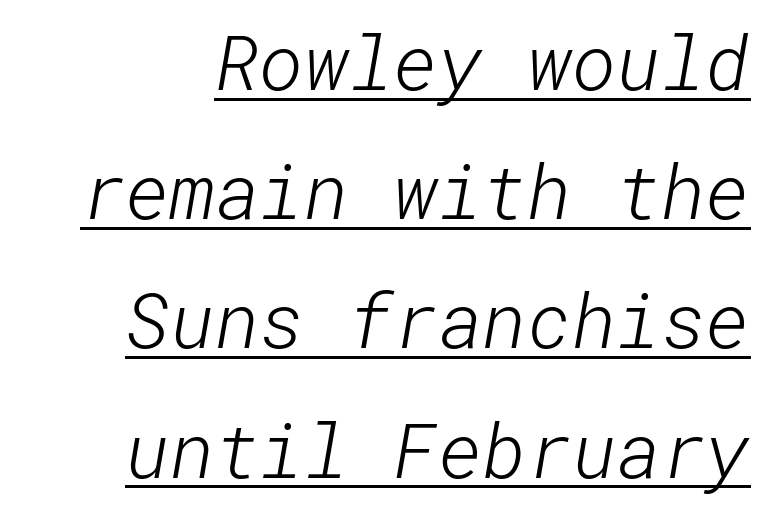
Q: Is the text bold? A: No.
Q: Is the typeface a serif or a sans-serif typeface? A: Sans-serif.
Q: Is the text underlined? A: Yes.
Q: Is the spacing between letters normal or unusually wide? A: Normal.
Q: Is the spacing between lines tight, normal or loose? A: Normal.
Q: Width (condensed, normal, or wide)? A: Normal.
Q: Stroke contrast? A: Low.
Q: x-height? A: Medium.
